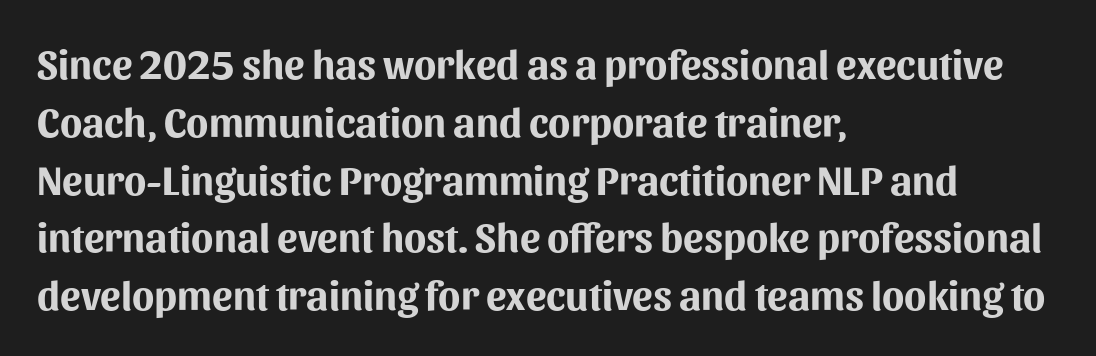
The image shows 41 px bold sans-serif type, upright; set left-aligned, normal line spacing (1.41x), normal letter spacing, not underlined; medium stroke contrast and a medium x-height.
